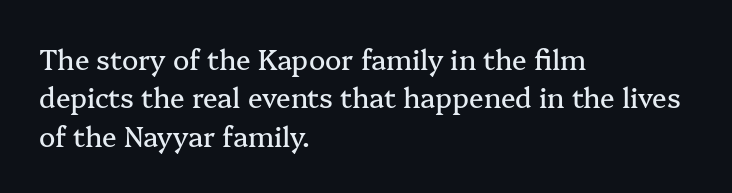
Compared with typical paragraphs, the rows here are spaced about the same. Posture: straight, roman, zero tilt. Inter-character spacing is left at the font's built-in metrics. The space beneath each line is pristine and unruled. The compositor pushed each line to the left boundary.
